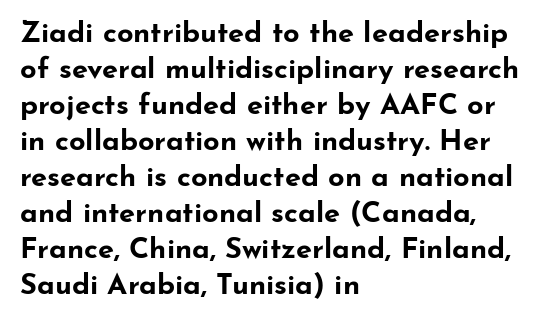
Q: Is the text bold? A: Yes.
Q: Is the text italic (slanted)? A: No, it is upright.
Q: Is the typeface a serif or a sans-serif typeface? A: Sans-serif.
Q: Is the text underlined? A: No.
Q: How is the paragraph aligned? A: Left-aligned.
Q: Is the spacing between letters normal or unusually wide? A: Normal.
Q: Width (condensed, normal, or wide)? A: Wide.
Q: Stroke contrast? A: Low.
Q: x-height? A: Small.
Q: Monospaced? A: No.
